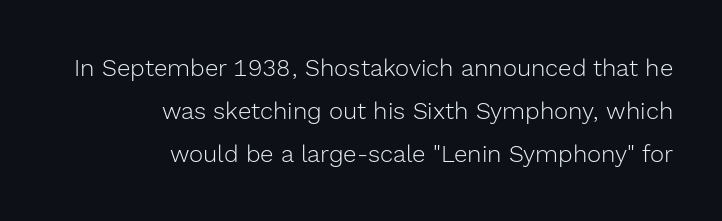
The image shows 24 px text type, upright; set right-aligned, line spacing 1.8x, normal letter spacing, not underlined.
